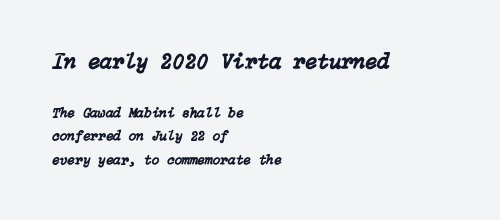
Designer's note — italics engaged. Look at the tracking — it's just the regular setting, nothing added. Top chunk: large. Bottom chunk: small. One-word summary of the alignment: left. Descender tails drop into unmarked territory.
